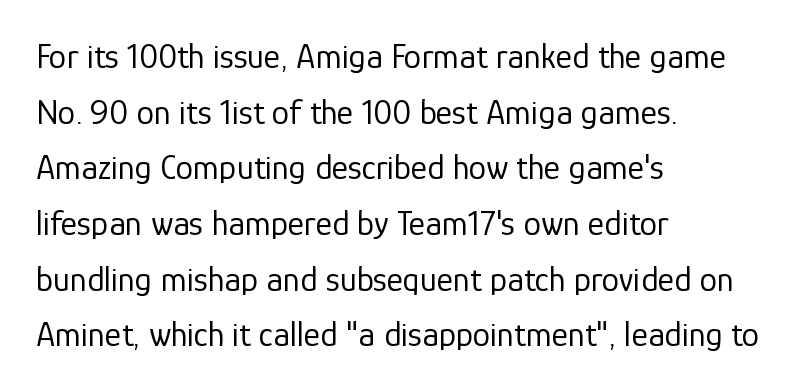
Q: Is the text bold? A: No.
Q: Is the text italic (slanted)? A: No, it is upright.
Q: Is the typeface a serif or a sans-serif typeface? A: Sans-serif.
Q: Is the text underlined? A: No.
Q: How is the paragraph aligned? A: Left-aligned.
Q: Is the spacing between letters normal or unusually wide? A: Normal.
Q: Is the spacing between lines tight, normal or loose? A: Normal.
Q: Width (condensed, normal, or wide)? A: Normal.
Q: Stroke contrast? A: Low.
Q: x-height? A: Medium.
Q: Monospaced? A: No.
